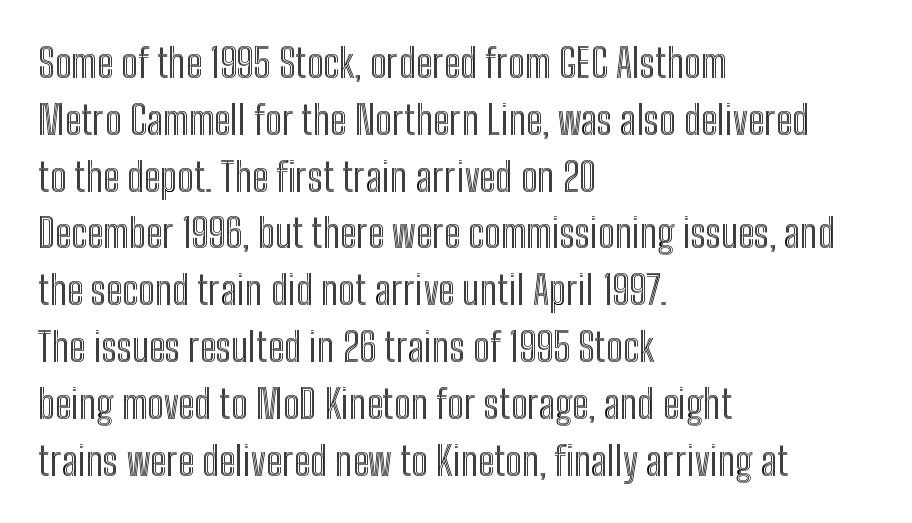
The image shows 40 px condensed type, upright; set left-aligned, normal line spacing (1.42x), normal letter spacing, not underlined; a medium x-height.
